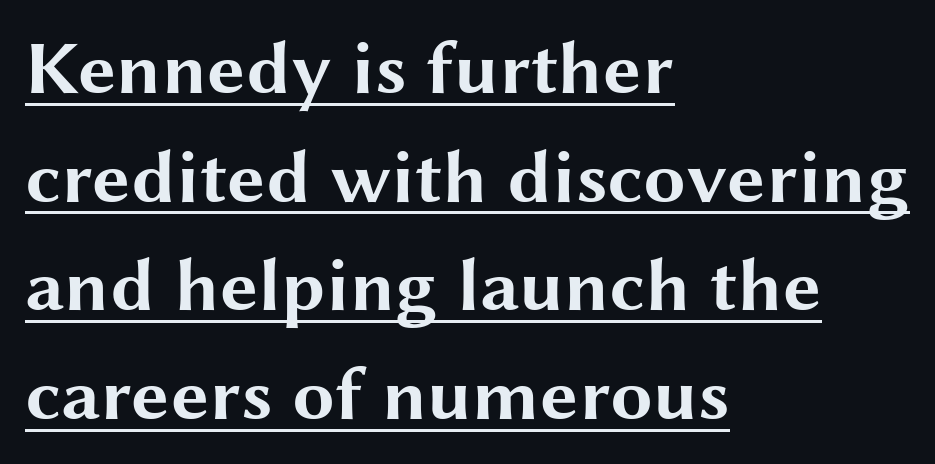
The image shows 76 px bold, wide sans-serif type, upright; set left-aligned, normal line spacing (1.43x), normal letter spacing, underlined; medium stroke contrast and a medium x-height.
